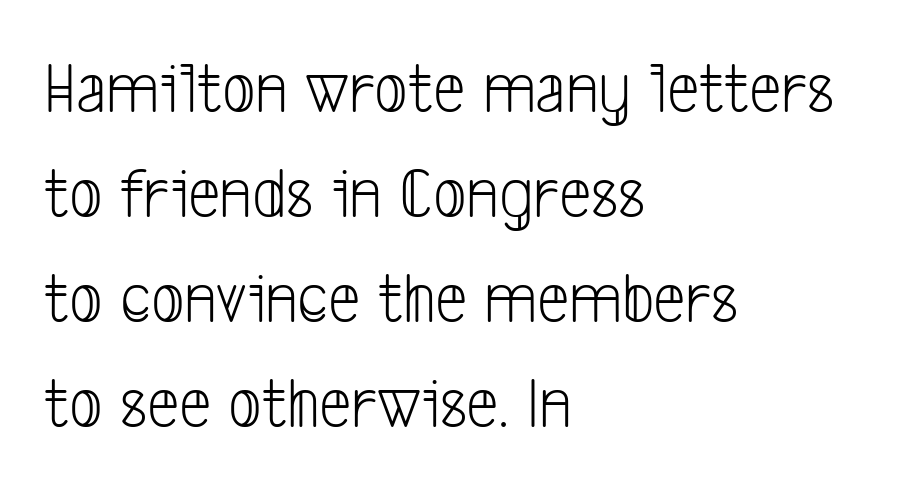
{"serif": "no", "bold": "no", "weight": "light", "width": "condensed", "stroke_contrast": "low", "x_height": "medium", "monospaced": "no", "underline": "no", "align": "left", "line_spacing": "normal", "line_spacing_ratio": 1.44, "letter_spacing": "normal", "letter_spacing_em": 0.0, "glyph_px": 73}
